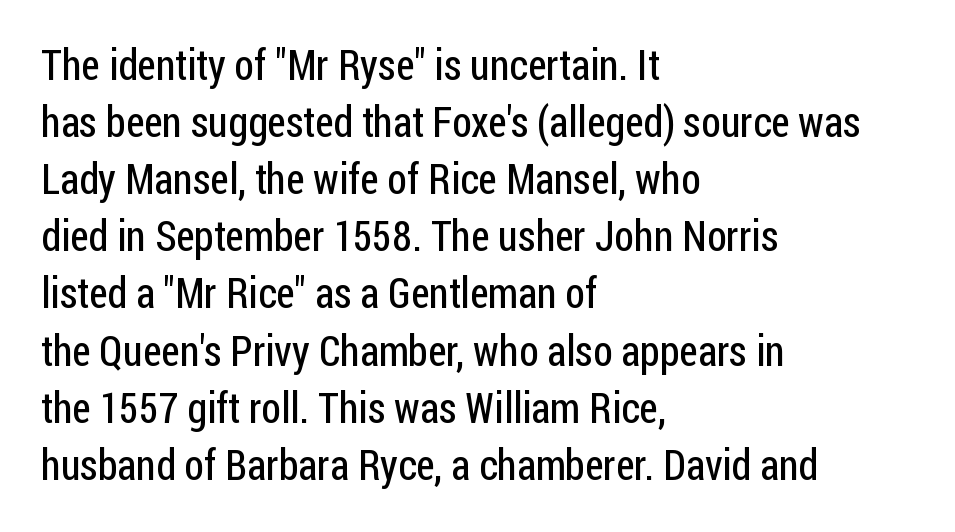
{"serif": "no", "italic": "no", "bold": "no", "weight": "regular", "width": "condensed", "stroke_contrast": "low", "x_height": "medium", "monospaced": "no", "underline": "no", "align": "left", "line_spacing": "normal", "line_spacing_ratio": 1.36, "letter_spacing": "normal", "letter_spacing_em": 0.0, "glyph_px": 42}
